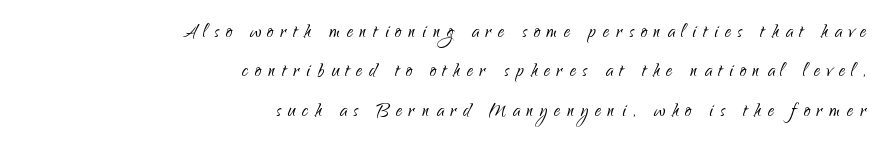
Compared with typical body copy, the letter spacing here is much looser. Anything drawn beneath the words? Only blank space. The weight tops out at a normal text grade.
